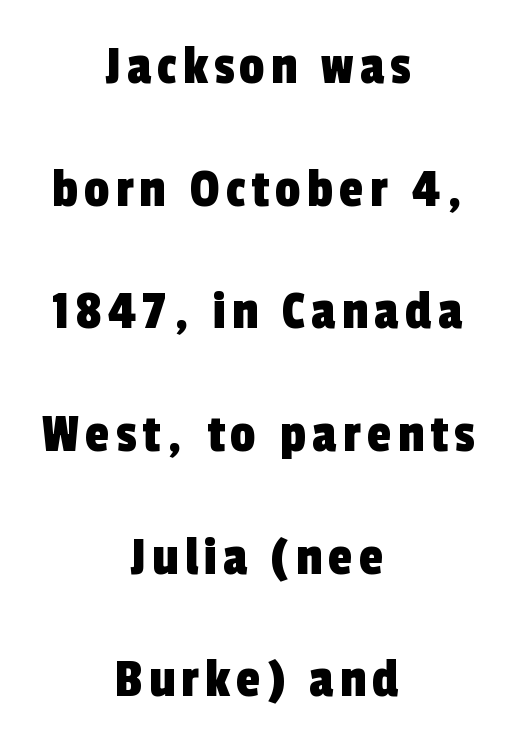
Q: Is the typeface a serif or a sans-serif typeface? A: Sans-serif.
Q: Is the text underlined? A: No.
Q: How is the paragraph aligned? A: Centered.
Q: Is the spacing between lines tight, normal or loose? A: Loose.
Q: Width (condensed, normal, or wide)? A: Condensed.
Q: x-height? A: Medium.
Q: Monospaced? A: No.
